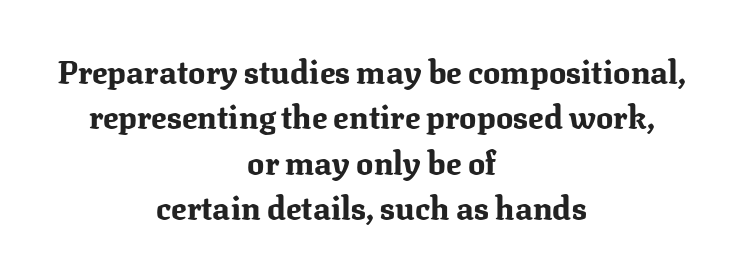
The image shows 32 px bold serif type, upright; set centered, normal line spacing (1.42x), normal letter spacing, not underlined; medium stroke contrast and a medium x-height.
